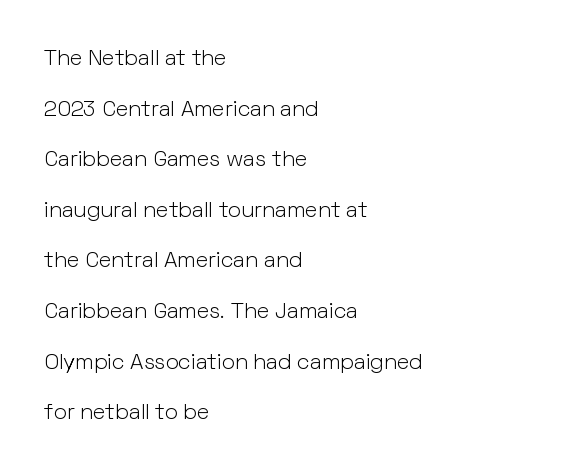
Q: Is the text bold? A: No.
Q: Is the text italic (slanted)? A: No, it is upright.
Q: Is the text underlined? A: No.
Q: How is the paragraph aligned? A: Left-aligned.
Q: Is the spacing between letters normal or unusually wide? A: Normal.
Q: Is the spacing between lines tight, normal or loose? A: Loose.
